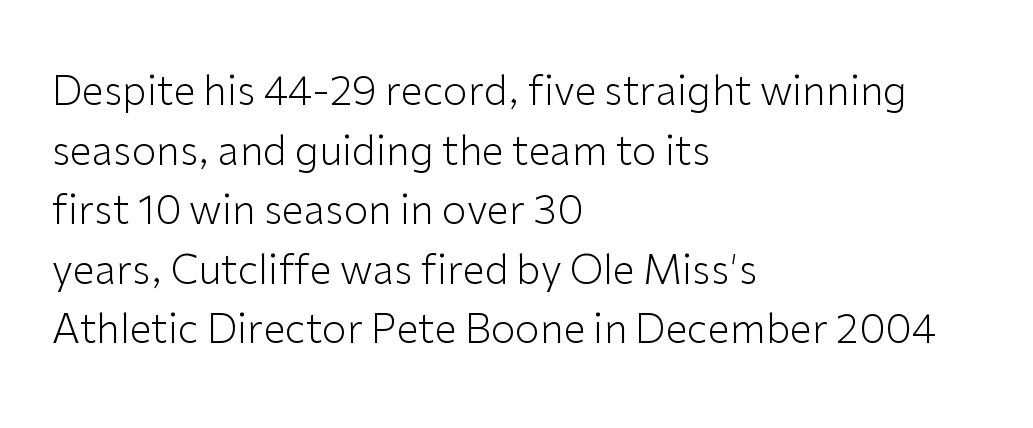
{"serif": "no", "italic": "no", "bold": "no", "weight": "light", "width": "normal", "stroke_contrast": "low", "x_height": "medium", "monospaced": "no", "underline": "no", "align": "left", "line_spacing": "normal", "line_spacing_ratio": 1.49, "letter_spacing": "normal", "letter_spacing_em": 0.0, "glyph_px": 40}
